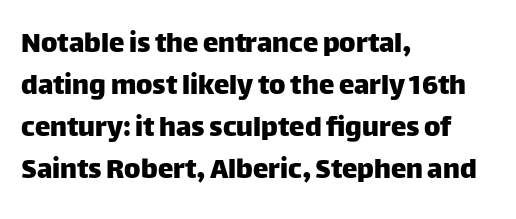
{"serif": "no", "italic": "no", "width": "normal", "stroke_contrast": "low", "x_height": "large", "monospaced": "no", "underline": "no", "align": "left", "line_spacing": "normal", "line_spacing_ratio": 1.36, "letter_spacing": "normal", "letter_spacing_em": 0.0, "glyph_px": 31}
